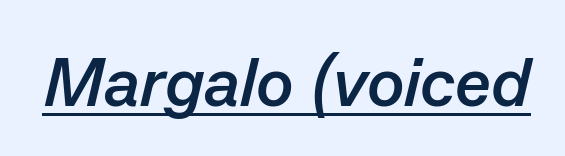
The image shows 69 px semibold type, italic (leaning right); set normal letter spacing, underlined; low stroke contrast and a medium x-height.
